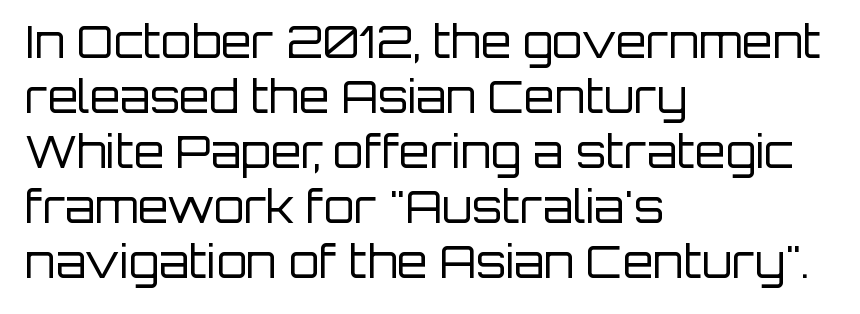
Q: Is the text bold? A: No.
Q: Is the text italic (slanted)? A: No, it is upright.
Q: Is the typeface a serif or a sans-serif typeface? A: Sans-serif.
Q: Is the text underlined? A: No.
Q: How is the paragraph aligned? A: Left-aligned.
Q: Is the spacing between letters normal or unusually wide? A: Normal.
Q: Is the spacing between lines tight, normal or loose? A: Normal.
Q: Width (condensed, normal, or wide)? A: Normal.
Q: Stroke contrast? A: Low.
Q: x-height? A: Large.
Q: Monospaced? A: No.
